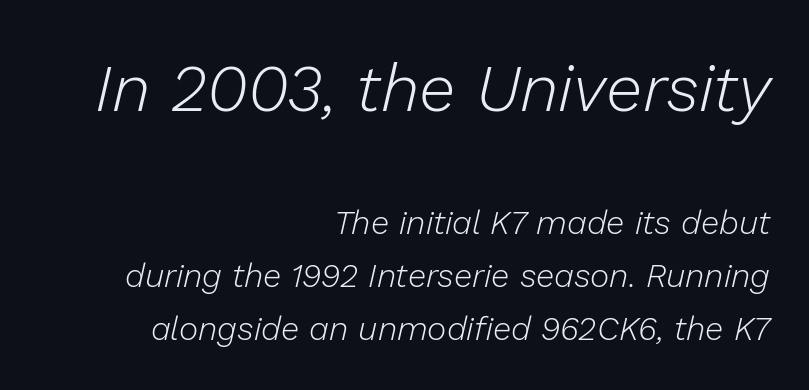
The image shows 66 px light type, italic (leaning right); set right-aligned, normal line spacing (1.61x), normal letter spacing, not underlined; the first (top) block is 2.0x larger; low stroke contrast and a medium x-height.
